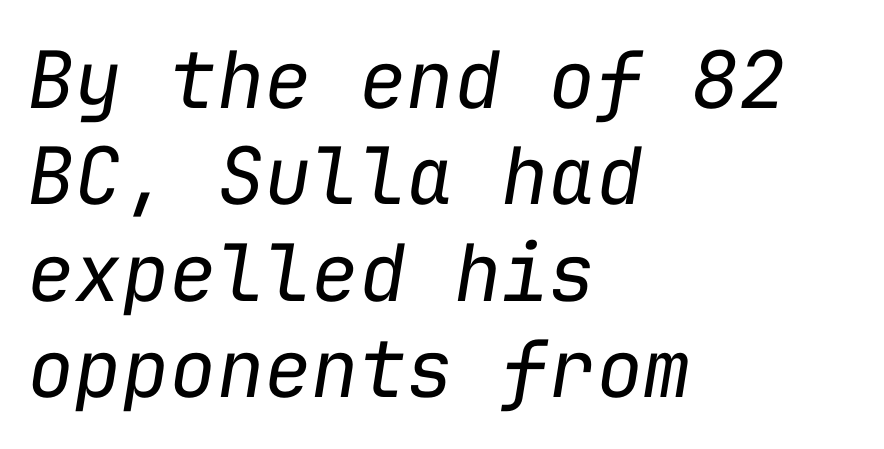
{"italic": "yes", "lean": "right", "slant_degrees": 9, "bold": "no", "weight": "regular", "width": "normal", "stroke_contrast": "low", "x_height": "medium", "monospaced": "yes", "underline": "no", "align": "left", "line_spacing_ratio": 1.22, "letter_spacing": "normal", "letter_spacing_em": 0.0, "glyph_px": 79}
